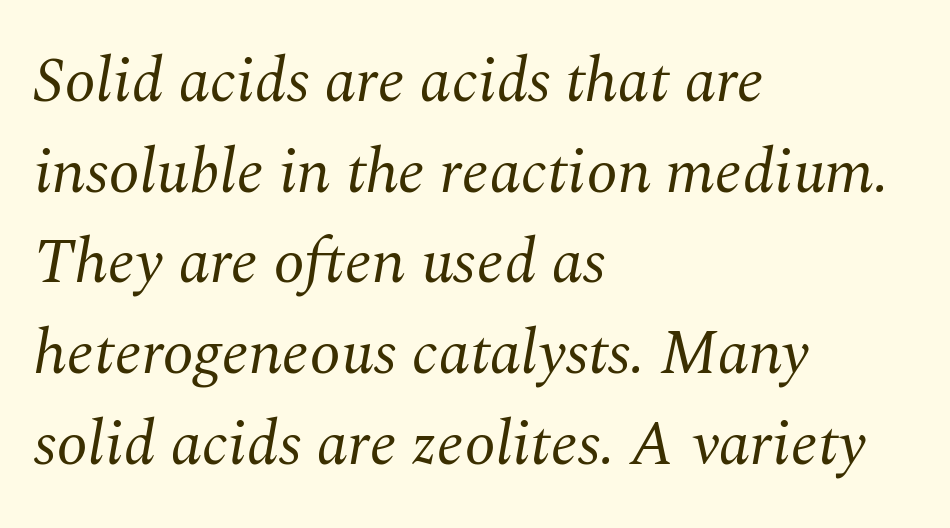
Is there much room between lines? A standard amount, neither cramped nor airy. Stroke terminals: seriffed. The typesetting does not lean heavy: it is not bold. Horizontally, the lines are justified to the leading edge only. A typesetter would call this proportional, since set widths differ per character. The glyphs are unaccompanied by any horizontal stroke below them.
